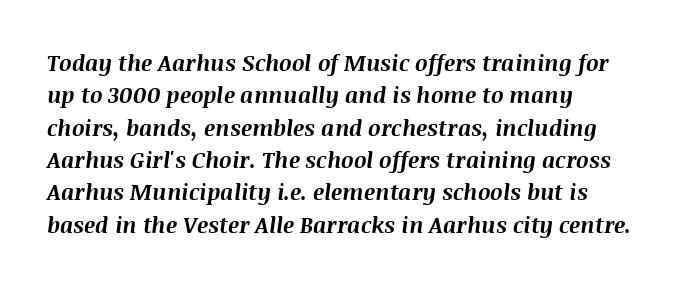
{"italic": "yes", "lean": "right", "slant_degrees": 8, "bold": "yes", "underline": "no", "align": "left", "line_spacing": "normal", "line_spacing_ratio": 1.47, "letter_spacing": "normal", "letter_spacing_em": 0.0, "glyph_px": 22}
